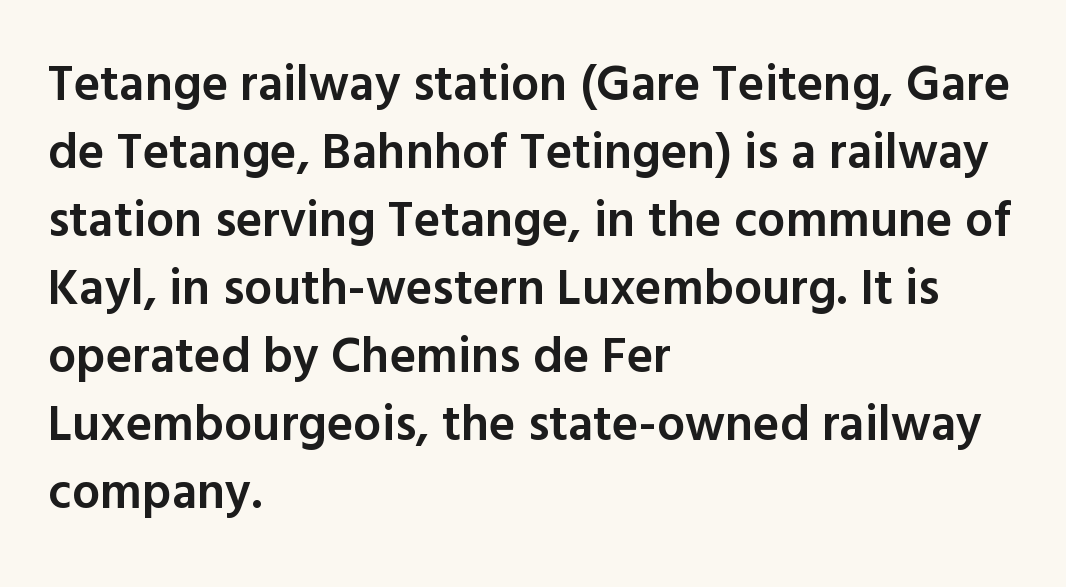
The image shows 50 px semibold sans-serif type, upright; set left-aligned, normal line spacing (1.36x), normal letter spacing, not underlined; a medium x-height.
